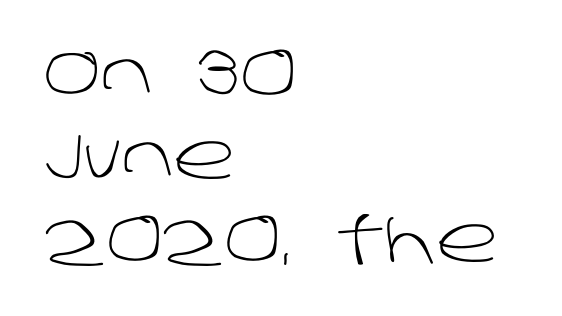
{"serif": "no", "bold": "no", "weight": "light", "width": "normal", "stroke_contrast": "low", "x_height": "large", "monospaced": "no", "underline": "no", "align": "left", "line_spacing": "normal", "line_spacing_ratio": 1.3, "letter_spacing": "normal", "letter_spacing_em": 0.0, "glyph_px": 64}
